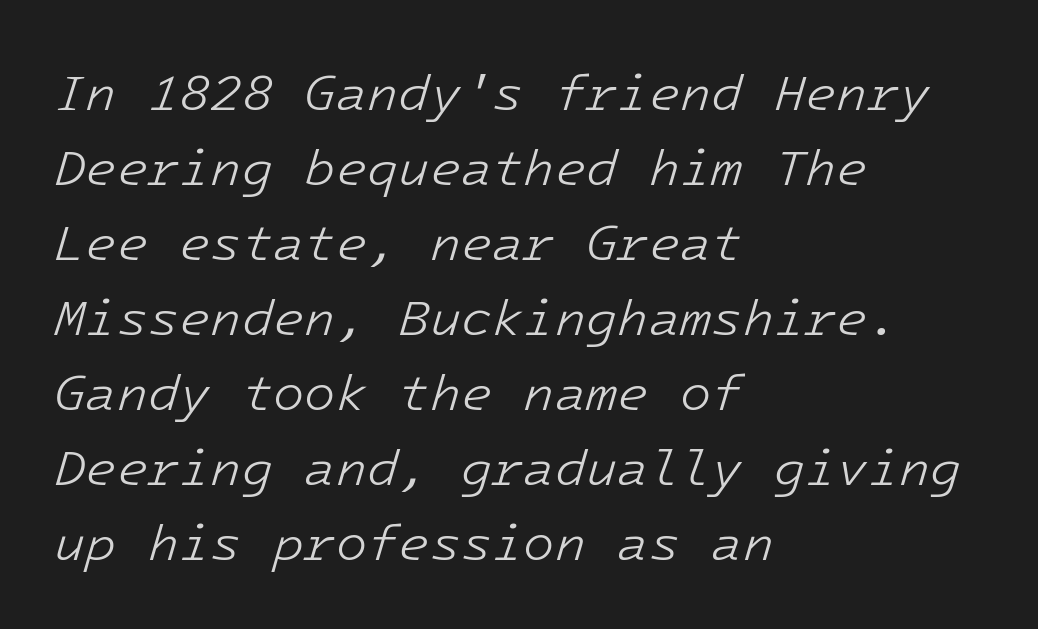
Slant detected: the letters are inclined. In CSS terms this would be text-align: left. The letterforms sit shoulder to shoulder at normal distance. Weight class: somewhere from thin through regular.
